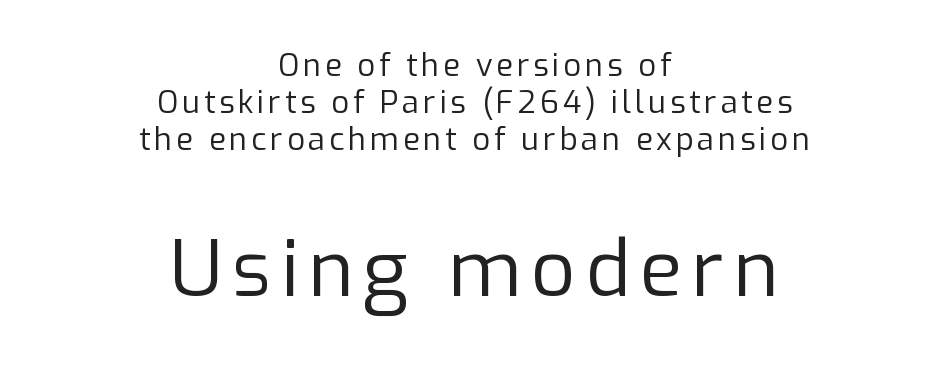
Note the varied advance widths — an 'i' is clearly narrower than an 'm'. Is the stroke heavy? The answer is a plain regular-or-lighter. Horizontally, the lines are justified to the midpoint only. This is the regular roman posture of the typeface. The foot of each line stays bare and open.
